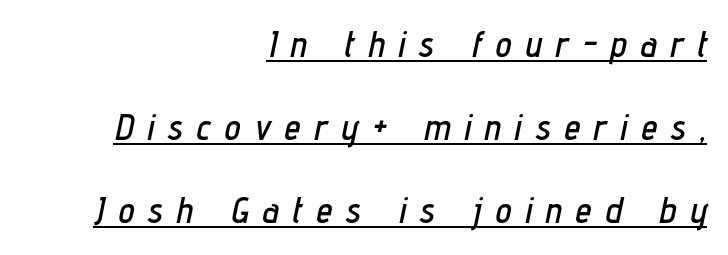
Character widths vary here, with narrow letters taking less room than wide ones. A great deal of white space separates one row of letters from the next. Typeset ragged left — the right edge is the straight one. Display-style spreading of the glyphs; the letterfit is very open. Somebody hit Ctrl+U on this one — the words are underlined. This sample uses an oblique cut, with every glyph tilted off the vertical.
